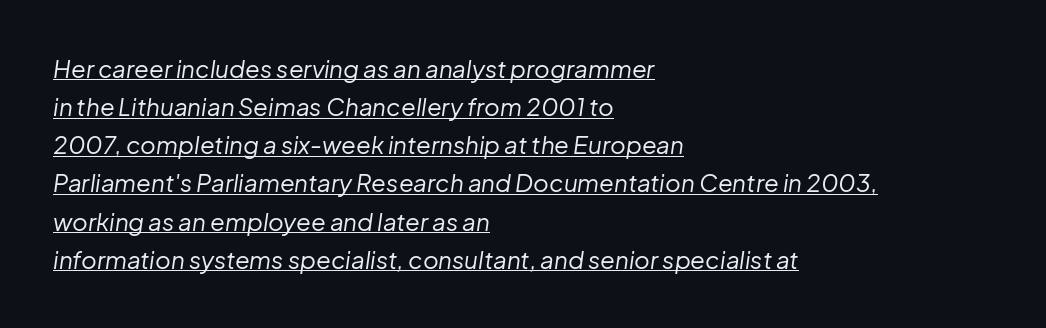
{"italic": "yes", "lean": "right", "slant_degrees": 8, "bold": "no", "underline": "yes", "align": "left", "line_spacing": "normal", "line_spacing_ratio": 1.59, "letter_spacing": "normal", "letter_spacing_em": 0.0, "glyph_px": 24}
